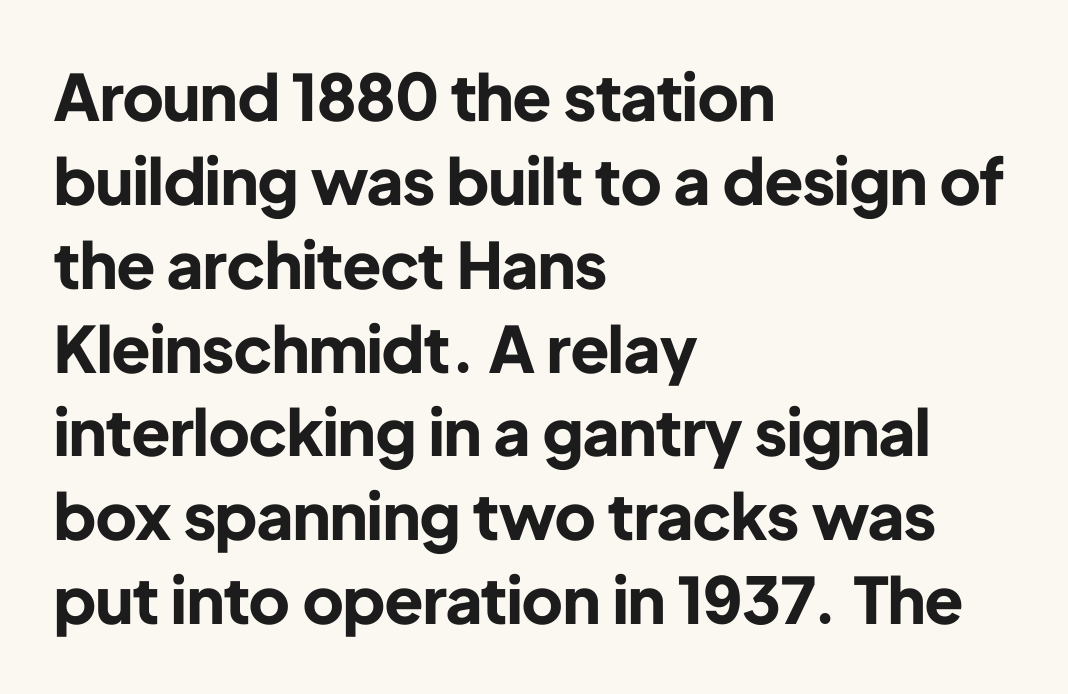
The image shows 64 px bold sans-serif type, upright; set left-aligned, normal line spacing (1.31x), normal letter spacing, not underlined; low stroke contrast and a medium x-height.
